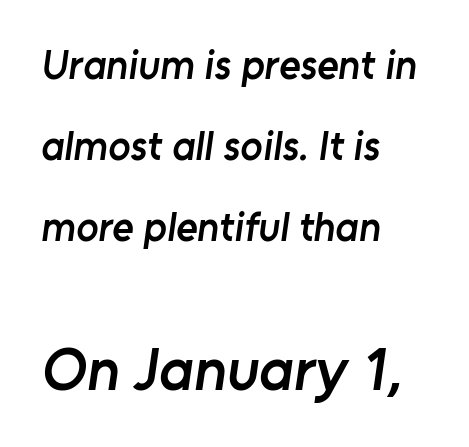
{"serif": "no", "bold": "semi", "weight": "semibold", "width": "normal", "stroke_contrast": "low", "x_height": "medium", "monospaced": "no", "underline": "no", "align": "left", "line_spacing": "loose", "line_spacing_ratio": 1.98, "letter_spacing": "normal", "letter_spacing_em": 0.0, "larger_block": "second", "size_ratio": 1.49, "glyph_px": 61}
